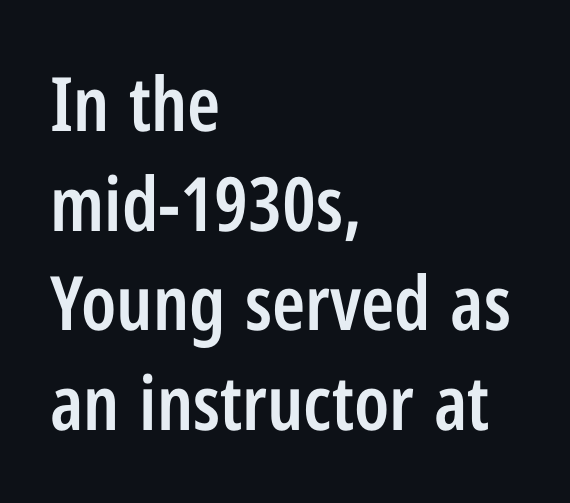
The image shows 75 px semibold, condensed sans-serif type, upright; set left-aligned, normal line spacing (1.33x), normal letter spacing, not underlined; low stroke contrast and a medium x-height.
